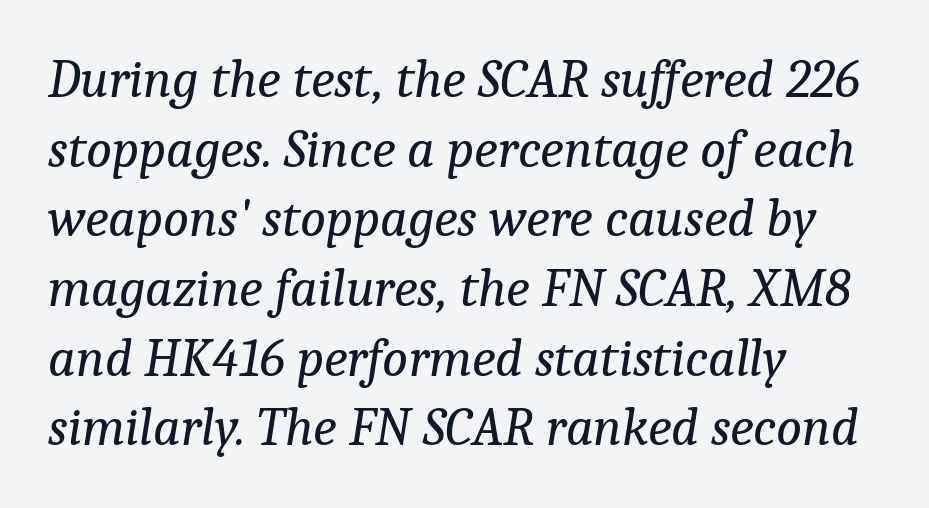
The image shows 54 px regular-weight serif type, italic (leaning right); set left-aligned, normal line spacing (1.29x), normal letter spacing, not underlined; low stroke contrast and a medium x-height.
